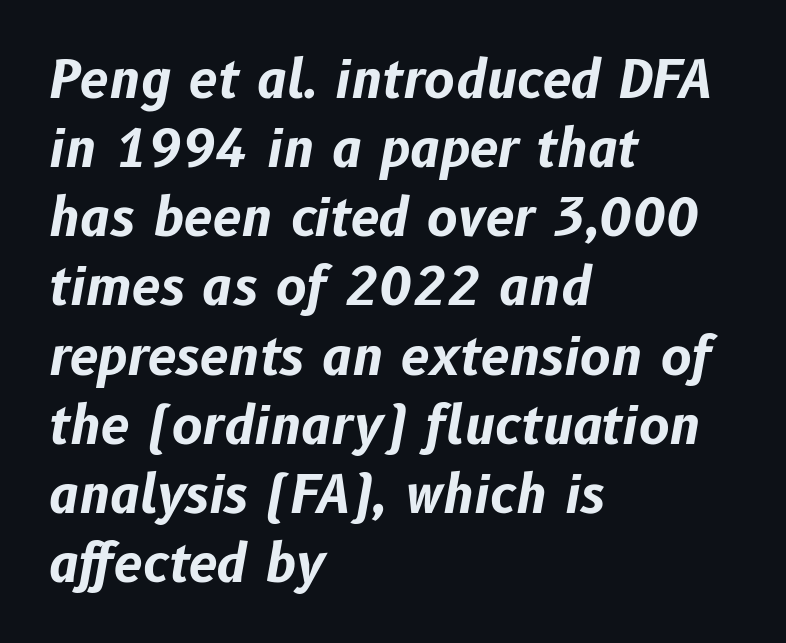
Strong, thick strokes mark this as bold type. Each new line begins a customary step beneath the previous one. A typesetter would call this proportional, since set widths differ per character. Observe the ordinary spacing: letters are neighbours, not strangers. Style check: oblique. Every row of glyphs begins at an identical x-position on the left.
